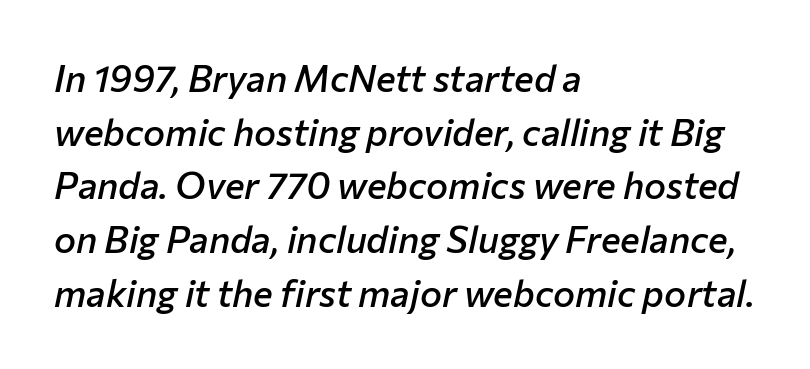
The image shows 37 px semibold type, italic (leaning right); set left-aligned, normal line spacing (1.45x), normal letter spacing, not underlined; low stroke contrast and a medium x-height.
